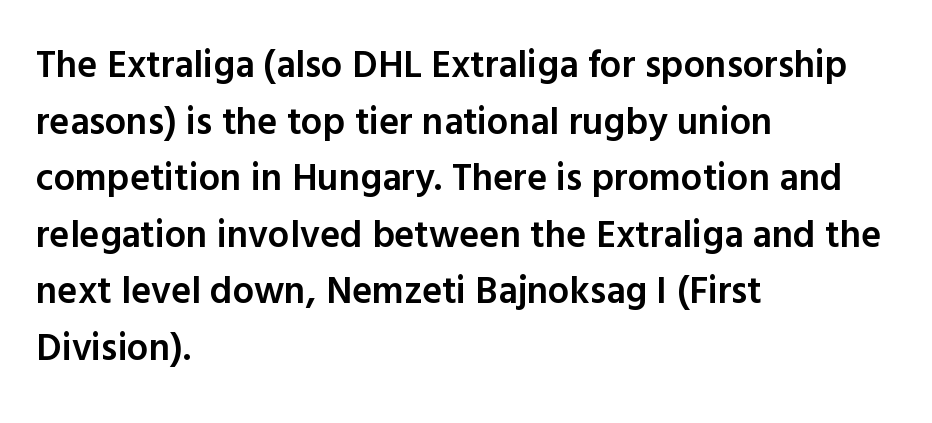
Typesetter's note: demi weight, one step under bold. Nothing unusual about the tracking: characters are spaced as the font intends. Nothing sits at the stroke ends, so this counts as sans-serif. The area under the type is left untouched. The lettering stays uniformly vertical, giving the passage a roman look.
